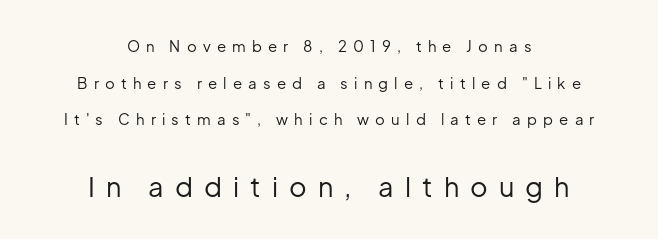
{"italic": "no", "bold": "no", "underline": "no", "align": "center", "line_spacing": "loose", "line_spacing_ratio": 2.45, "letter_spacing": "wide", "letter_spacing_em": 0.41, "larger_block": "second", "size_ratio": 1.8, "glyph_px": 27}
